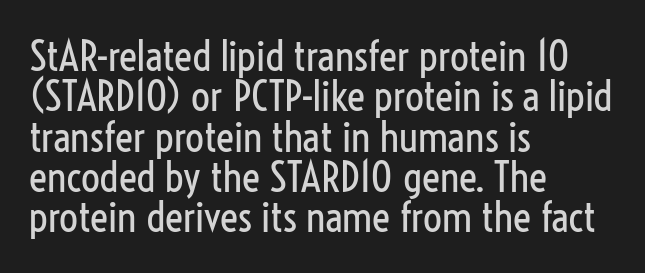
Q: Is the text bold? A: No.
Q: Is the text italic (slanted)? A: No, it is upright.
Q: Is the typeface a serif or a sans-serif typeface? A: Sans-serif.
Q: Is the text underlined? A: No.
Q: How is the paragraph aligned? A: Left-aligned.
Q: Is the spacing between letters normal or unusually wide? A: Normal.
Q: Is the spacing between lines tight, normal or loose? A: Tight.
Q: Width (condensed, normal, or wide)? A: Condensed.
Q: Stroke contrast? A: Low.
Q: x-height? A: Medium.
Q: Monospaced? A: No.
